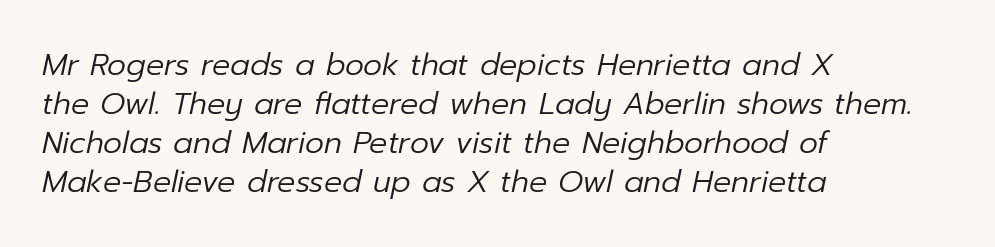
Q: Is the text bold? A: No.
Q: Is the text italic (slanted)? A: Yes, it leans right by about 12 degrees.
Q: Is the text underlined? A: No.
Q: How is the paragraph aligned? A: Left-aligned.
Q: Is the spacing between letters normal or unusually wide? A: Normal.
Q: Is the spacing between lines tight, normal or loose? A: Normal.
Q: Width (condensed, normal, or wide)? A: Normal.
Q: Stroke contrast? A: Low.
Q: x-height? A: Medium.
Q: Monospaced? A: No.
